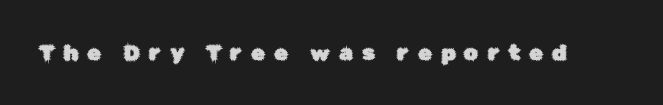
The image shows 22 px text type, upright; set unusually wide letter spacing (+0.42 em), not underlined.
